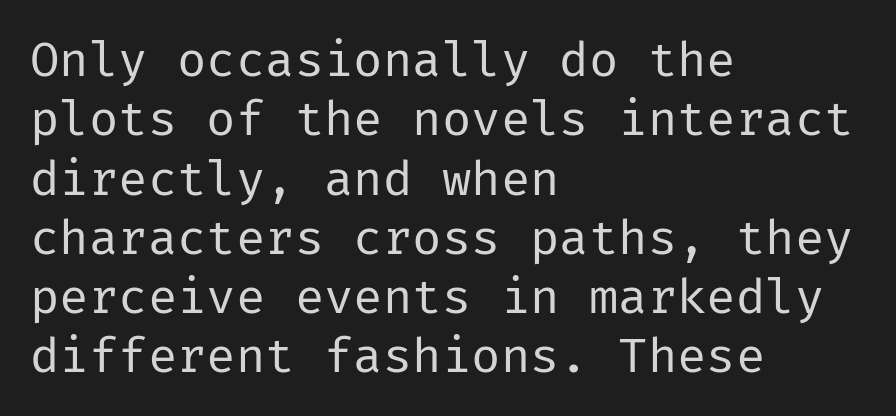
The image shows 49 px regular-weight sans-serif type, upright; set left-aligned, line spacing 1.21x, normal letter spacing, not underlined; low stroke contrast and a medium x-height.
